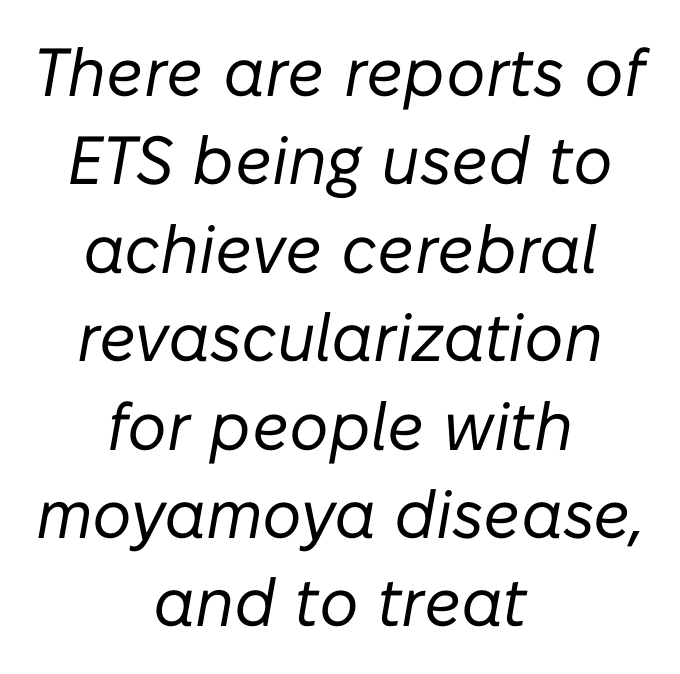
Q: Is the text bold? A: No.
Q: Is the text italic (slanted)? A: Yes, it leans right by about 10 degrees.
Q: Is the text underlined? A: No.
Q: How is the paragraph aligned? A: Centered.
Q: Is the spacing between letters normal or unusually wide? A: Normal.
Q: Is the spacing between lines tight, normal or loose? A: Normal.
Q: Width (condensed, normal, or wide)? A: Normal.
Q: Stroke contrast? A: Low.
Q: x-height? A: Medium.
Q: Monospaced? A: No.
